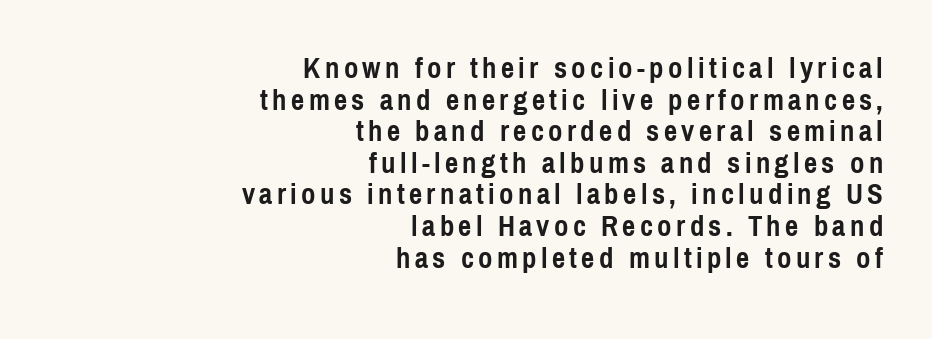
Q: Is the text bold? A: Yes.
Q: Is the text italic (slanted)? A: No, it is upright.
Q: Is the typeface a serif or a sans-serif typeface? A: Sans-serif.
Q: Is the text underlined? A: No.
Q: How is the paragraph aligned? A: Right-aligned.
Q: Is the spacing between lines tight, normal or loose? A: Tight.
Q: Width (condensed, normal, or wide)? A: Condensed.
Q: x-height? A: Medium.
Q: Monospaced? A: No.
